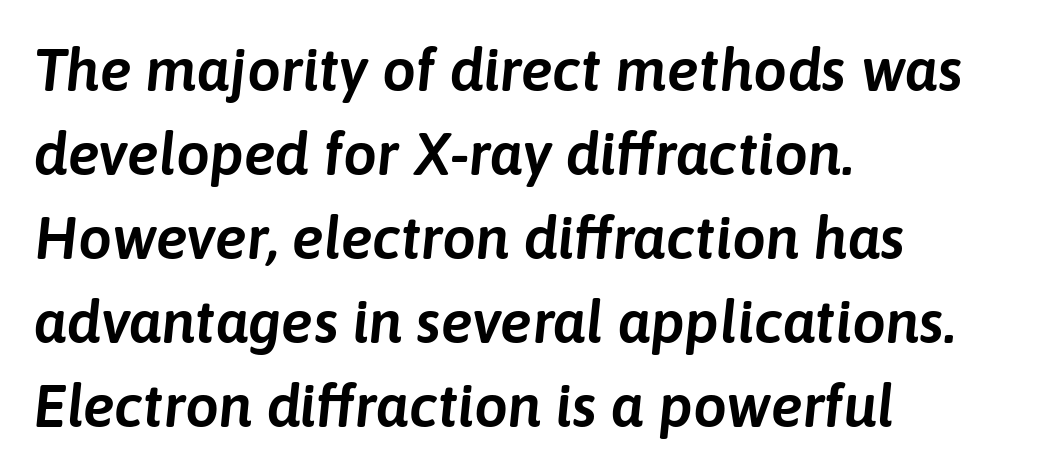
A normal amount of white space separates one row of letters from the next. Descender tails drop into unmarked territory. Inter-character spacing is left at the font's built-in metrics. The passage shown is typed in a proportional face where columns would drift.
